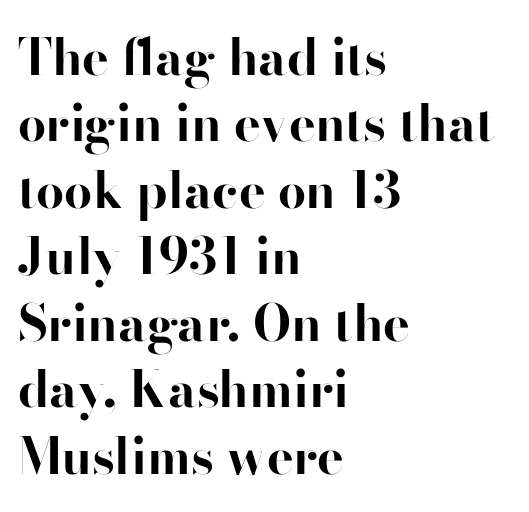
The image shows 50 px bold sans-serif type, upright; set left-aligned, normal line spacing (1.33x), normal letter spacing, not underlined; high stroke contrast and a small x-height.
